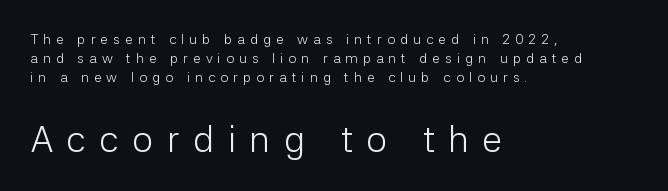
{"serif": "no", "italic": "no", "bold": "no", "weight": "light", "width": "normal", "stroke_contrast": "low", "x_height": "medium", "monospaced": "no", "underline": "no", "align": "left", "line_spacing": "normal", "line_spacing_ratio": 1.34, "letter_spacing": "wide", "letter_spacing_em": 0.36, "larger_block": "second", "size_ratio": 2.64, "glyph_px": 37}
